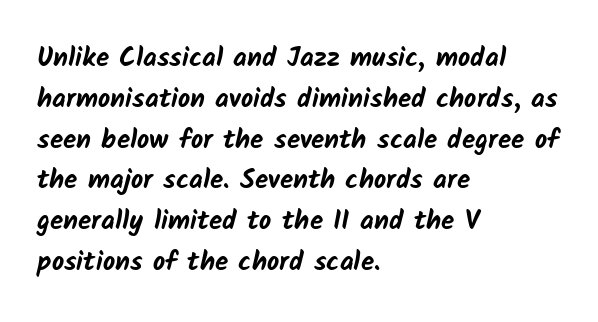
Q: Is the text bold? A: Yes.
Q: Is the text underlined? A: No.
Q: How is the paragraph aligned? A: Left-aligned.
Q: Is the spacing between letters normal or unusually wide? A: Normal.
Q: Is the spacing between lines tight, normal or loose? A: Normal.
